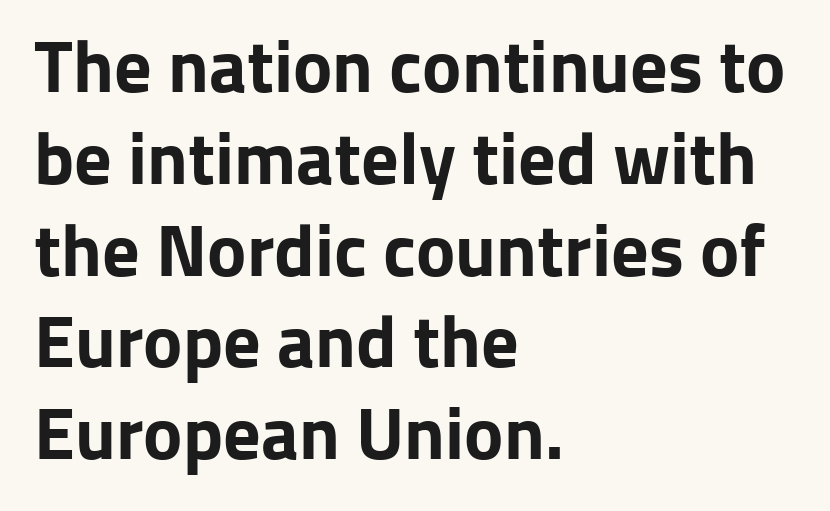
{"serif": "no", "italic": "no", "bold": "yes", "weight": "bold", "width": "normal", "stroke_contrast": "low", "x_height": "medium", "monospaced": "no", "underline": "no", "align": "left", "line_spacing_ratio": 1.24, "letter_spacing": "normal", "letter_spacing_em": 0.0, "glyph_px": 74}
